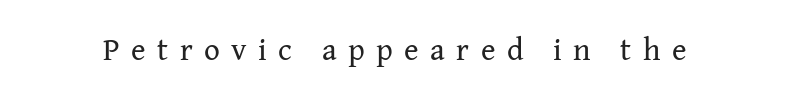
Is this a fixed-width face? No — the glyphs have proportional, varying widths. The gap between lines stays unmarked. Does the lettering tilt? It doesn't — this is upright. Note: serifs present on the glyphs. The face looks like a standard text weight, possibly lighter. Glyph-to-glyph distance is far greater than everyday printed text.
